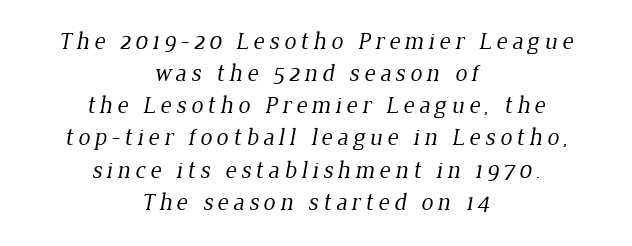
One glance says typical: line gaps are just what's usual. The gap between lines stays unmarked. The rendering positions every line midway between the sides. Letters have the restrained weight of plain body copy at most.
